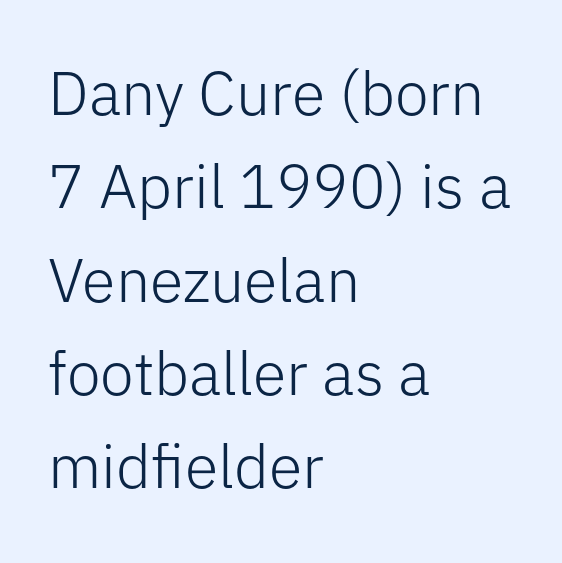
{"serif": "no", "italic": "no", "bold": "no", "weight": "light", "width": "normal", "stroke_contrast": "low", "x_height": "medium", "monospaced": "no", "underline": "no", "align": "left", "line_spacing": "normal", "line_spacing_ratio": 1.53, "letter_spacing": "normal", "letter_spacing_em": 0.0, "glyph_px": 61}
